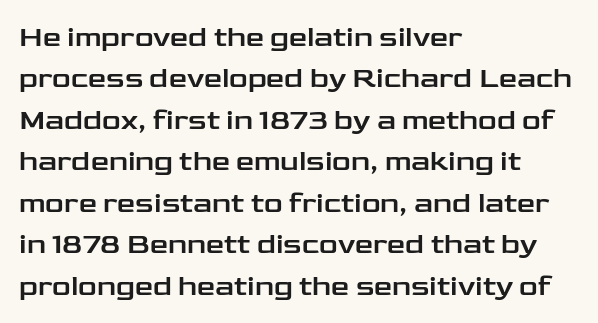
The area under the type is left untouched. This is the regular roman posture of the typeface. What kind of face is this? One without serifs — a sans. Every row of glyphs begins at an identical x-position on the left. The passage shown is typed in a proportional face where columns would drift.
